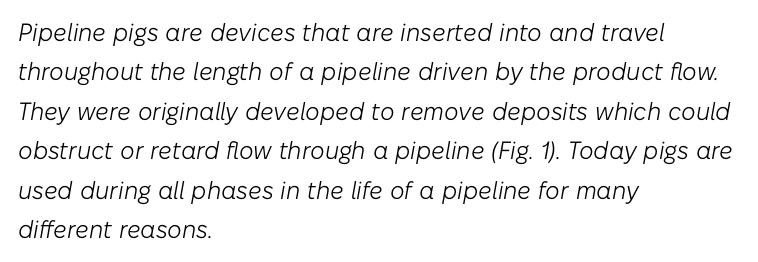
Q: Is the text bold? A: No.
Q: Is the text italic (slanted)? A: Yes, it leans right by about 10 degrees.
Q: Is the text underlined? A: No.
Q: How is the paragraph aligned? A: Left-aligned.
Q: Is the spacing between letters normal or unusually wide? A: Normal.
Q: Is the spacing between lines tight, normal or loose? A: Normal.
